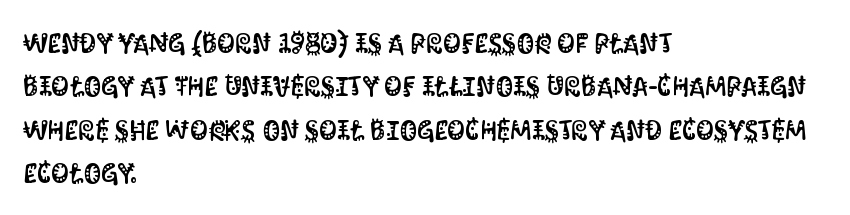
{"serif": "no", "italic": "no", "width": "condensed", "stroke_contrast": "medium", "x_height": "large", "monospaced": "no", "underline": "no", "align": "left", "line_spacing": "normal", "line_spacing_ratio": 1.55, "letter_spacing": "normal", "letter_spacing_em": 0.0, "glyph_px": 28}
